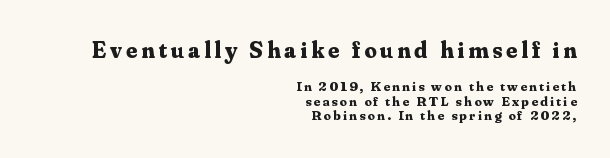
Q: Is the text bold? A: Yes.
Q: Is the text italic (slanted)? A: No, it is upright.
Q: Is the text underlined? A: No.
Q: How is the paragraph aligned? A: Right-aligned.
Q: Is the spacing between lines tight, normal or loose? A: Tight.
Q: Which block of text is set in a larger size, the first (top) or the second (bottom)? A: The first (top) one.
